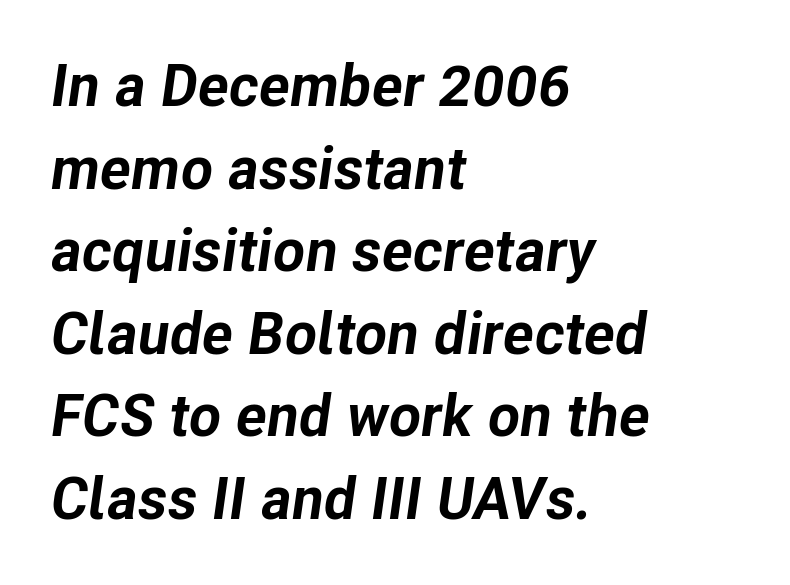
Q: Is the text bold? A: Yes.
Q: Is the text italic (slanted)? A: Yes, it leans right by about 8 degrees.
Q: Is the text underlined? A: No.
Q: How is the paragraph aligned? A: Left-aligned.
Q: Is the spacing between letters normal or unusually wide? A: Normal.
Q: Is the spacing between lines tight, normal or loose? A: Normal.
Q: Width (condensed, normal, or wide)? A: Normal.
Q: Stroke contrast? A: Low.
Q: x-height? A: Medium.
Q: Monospaced? A: No.
